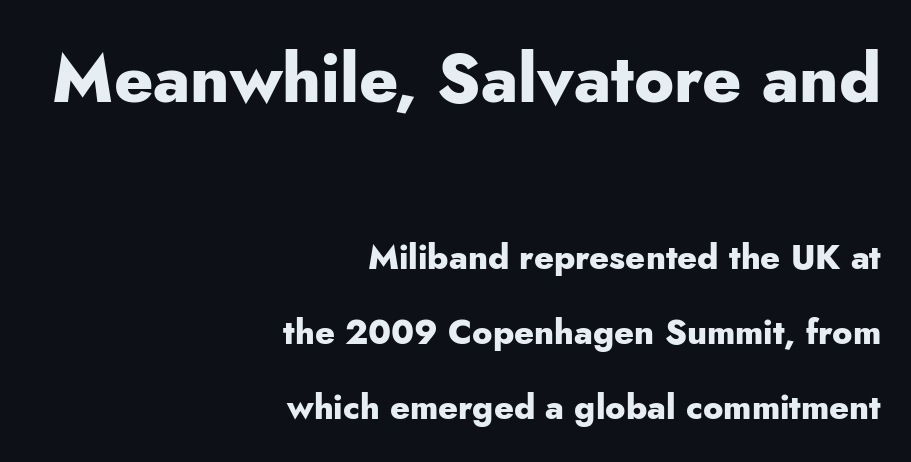
The image shows 67 px heavy sans-serif type, upright; set right-aligned, loose line spacing (2.21x), normal letter spacing, not underlined; the first (top) block is 1.97x larger; low stroke contrast and a small x-height.
